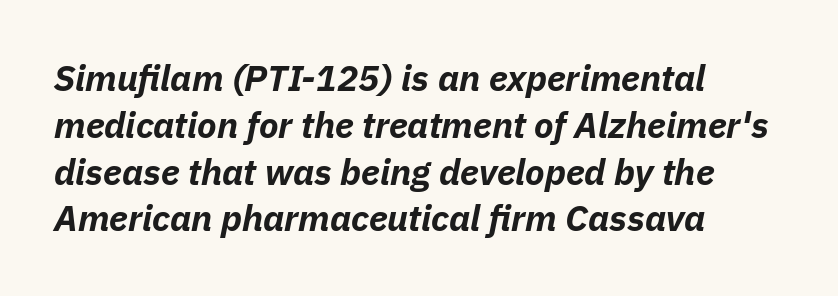
The image shows 36 px bold type, italic (leaning right); set left-aligned, normal line spacing (1.3x), normal letter spacing, not underlined; low stroke contrast and a medium x-height.
